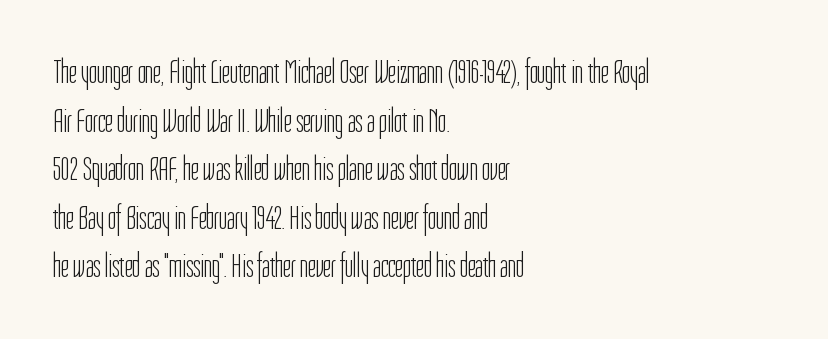
Q: Is the text bold? A: No.
Q: Is the text italic (slanted)? A: No, it is upright.
Q: Is the typeface a serif or a sans-serif typeface? A: Sans-serif.
Q: Is the text underlined? A: No.
Q: How is the paragraph aligned? A: Left-aligned.
Q: Is the spacing between letters normal or unusually wide? A: Normal.
Q: Is the spacing between lines tight, normal or loose? A: Normal.
Q: Width (condensed, normal, or wide)? A: Condensed.
Q: Stroke contrast? A: Low.
Q: x-height? A: Medium.
Q: Monospaced? A: No.
